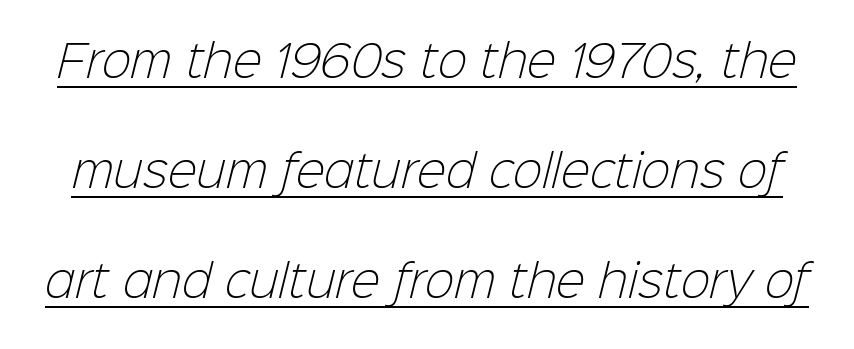
A typesetter would call this leading open, well beyond the default. I'd call this a sans setting — the letters go barefoot. Underlining? Definitely there. Counters stay open thanks to moderate or lighter strokes. The face used here is proportionally spaced, like ordinary book or web type.
